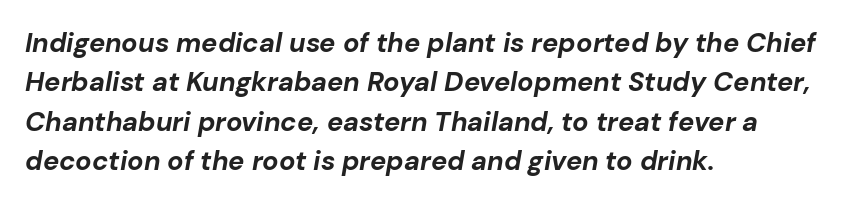
The image shows 27 px bold type, italic (leaning right); set left-aligned, normal line spacing (1.46x), normal letter spacing, not underlined.
